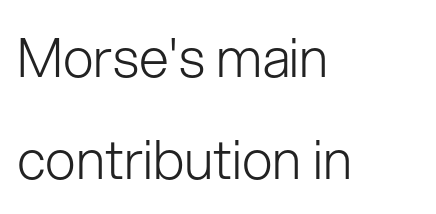
The image shows 54 px light sans-serif type, upright; set left-aligned, line spacing 1.88x, normal letter spacing, not underlined; low stroke contrast and a medium x-height.
